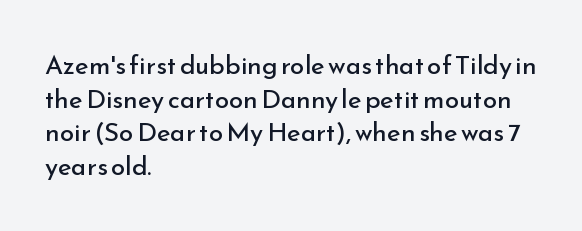
Q: Is the text bold? A: No.
Q: Is the text italic (slanted)? A: No, it is upright.
Q: Is the text underlined? A: No.
Q: How is the paragraph aligned? A: Left-aligned.
Q: Is the spacing between letters normal or unusually wide? A: Normal.
Q: Is the spacing between lines tight, normal or loose? A: Normal.
